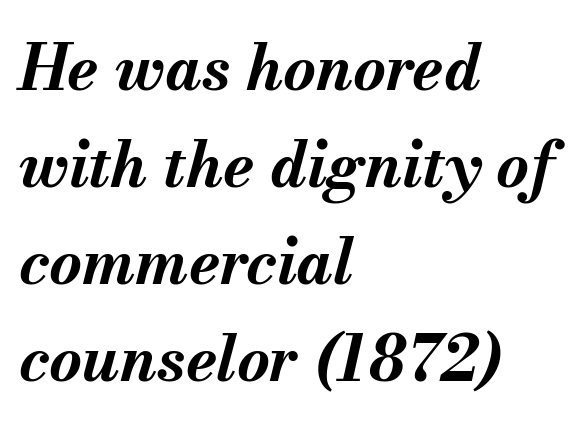
Q: Is the text bold? A: Yes.
Q: Is the text italic (slanted)? A: Yes, it leans right by about 13 degrees.
Q: Is the text underlined? A: No.
Q: How is the paragraph aligned? A: Left-aligned.
Q: Is the spacing between letters normal or unusually wide? A: Normal.
Q: Is the spacing between lines tight, normal or loose? A: Normal.
Q: Width (condensed, normal, or wide)? A: Normal.
Q: Stroke contrast? A: Medium.
Q: x-height? A: Small.
Q: Monospaced? A: No.
